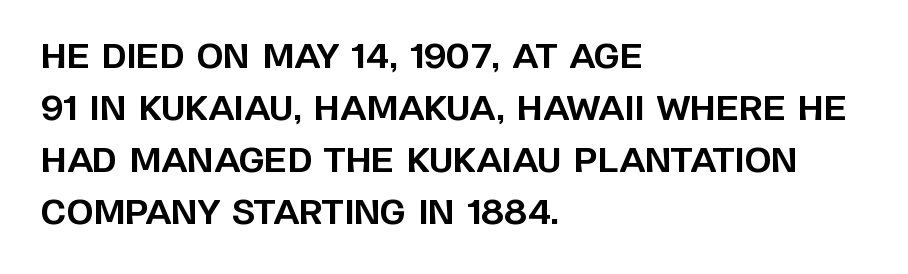
Short note: letters normally spaced. I'd call this a sans setting — the letters go barefoot. These lines carry a lot of weight — the face is fully bold. A roman cut, with each character standing at attention. Regular leading.
